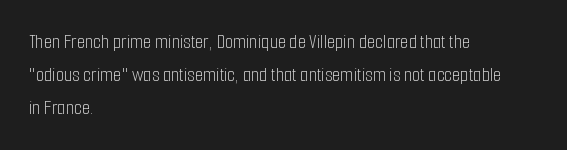
Upright lettering throughout. The rows are spaced the way most documents space them. These lines stack with their left ends in a neat column. The space beneath each line is pristine and unruled. This sample uses plain, unmodified letter spacing. Stem width sits at or under what a default text font uses.
